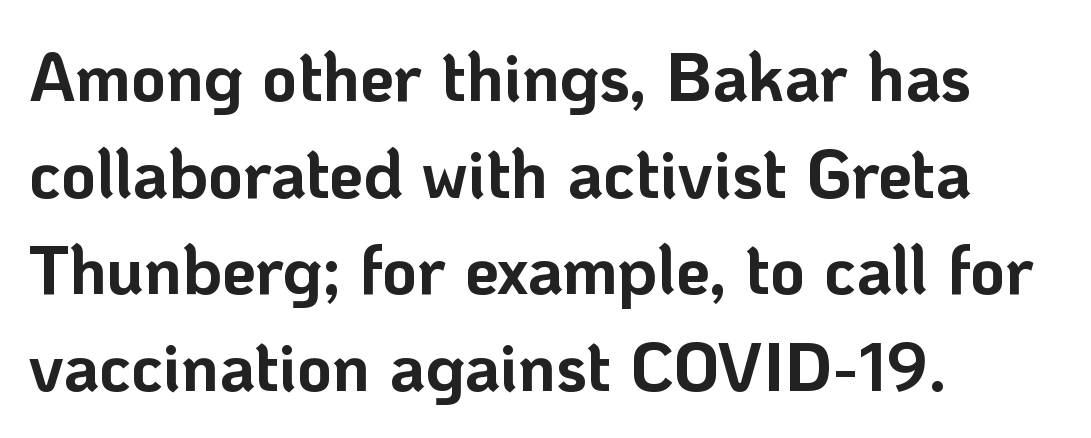
This sample has the flowing, uneven cadence of proportional lettering. Normally led — the rows are evenly, conventionally spaced. You could call the tracking neutral — neither tight nor loose. The strokes are fattened all the way to bold.
